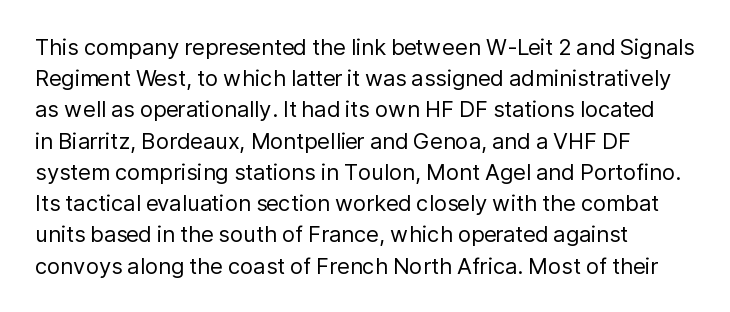
Every row of glyphs begins at an identical x-position on the left. The typesetting does not lean heavy: it is not bold. One glance says typical: line gaps are just what's usual. Underlining? Definitely not there.
